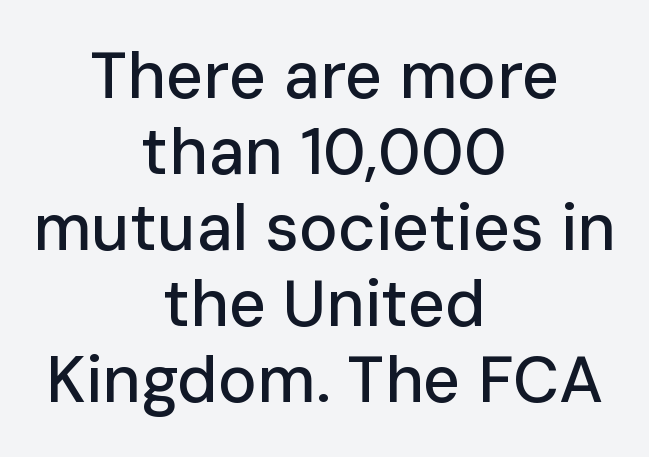
Characters remain perfectly vertical along every line. This rendering leaves character spacing at its baseline value. The face used here is proportionally spaced, like ordinary book or web type. Plain, unruled lines of type. Nope, no serifs anywhere on these letters. A centered setting, common on invitations and titles, is used for this passage.
